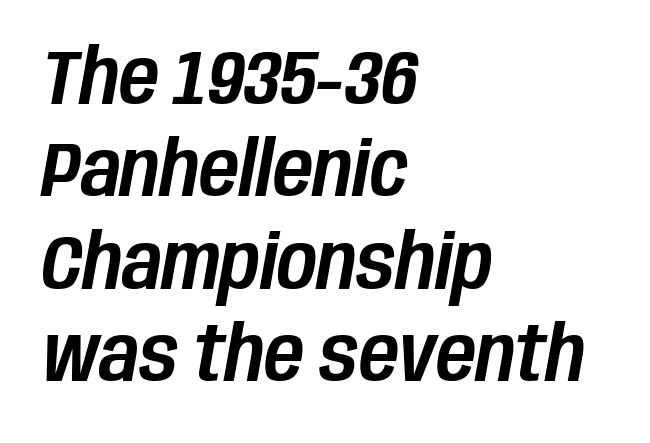
Q: Is the text italic (slanted)? A: Yes, it leans right by about 10 degrees.
Q: Is the text underlined? A: No.
Q: How is the paragraph aligned? A: Left-aligned.
Q: Is the spacing between letters normal or unusually wide? A: Normal.
Q: Width (condensed, normal, or wide)? A: Condensed.
Q: Stroke contrast? A: Low.
Q: x-height? A: Large.
Q: Monospaced? A: No.
